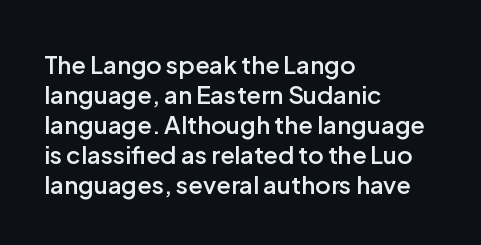
Unmarked baselines from the first word to the last. The leading is moderate, giving the passage an even texture. A bit beefed up — I'd call it semibold rather than bold. Horizontal alignment here is leftward, the default for most running prose. Style check: upright. Honestly, the letter spacing is just normal — you wouldn't notice it.
